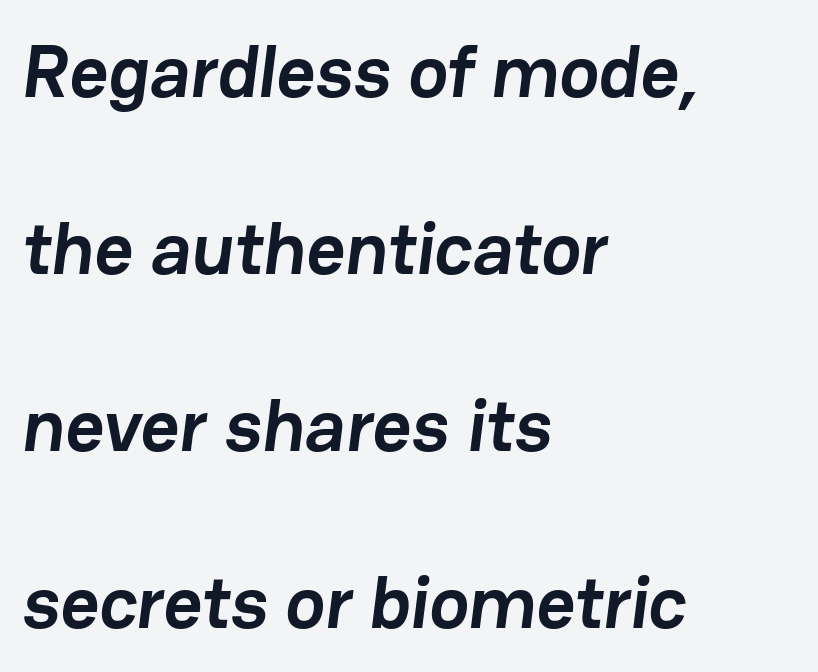
Q: Is the text bold? A: Yes.
Q: Is the typeface a serif or a sans-serif typeface? A: Sans-serif.
Q: Is the text underlined? A: No.
Q: How is the paragraph aligned? A: Left-aligned.
Q: Is the spacing between letters normal or unusually wide? A: Normal.
Q: Is the spacing between lines tight, normal or loose? A: Loose.
Q: Width (condensed, normal, or wide)? A: Normal.
Q: Stroke contrast? A: Low.
Q: x-height? A: Medium.
Q: Monospaced? A: No.
